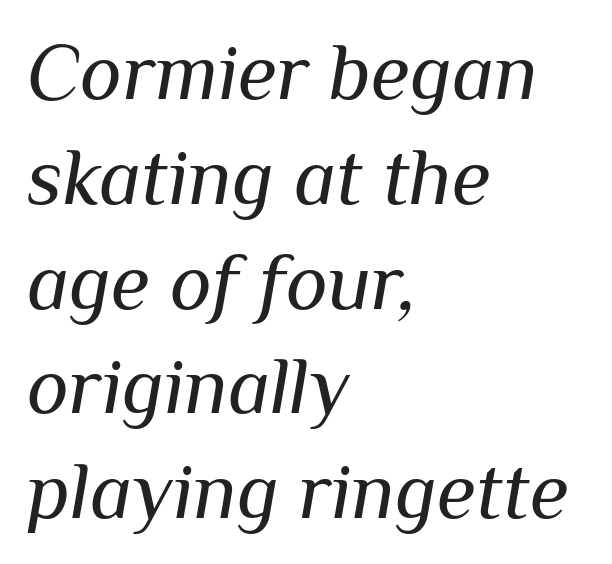
The font is comparable to plain body text, perhaps lighter. Regular leading. Glyph-to-glyph distance matches everyday printed text. The paragraph shown leans on its left margin.
